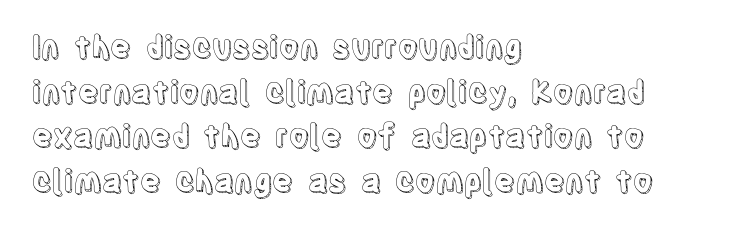
Q: Is the text italic (slanted)? A: No, it is upright.
Q: Is the text underlined? A: No.
Q: How is the paragraph aligned? A: Left-aligned.
Q: Is the spacing between letters normal or unusually wide? A: Normal.
Q: Is the spacing between lines tight, normal or loose? A: Normal.
Q: Width (condensed, normal, or wide)? A: Condensed.
Q: x-height? A: Large.
Q: Monospaced? A: No.
